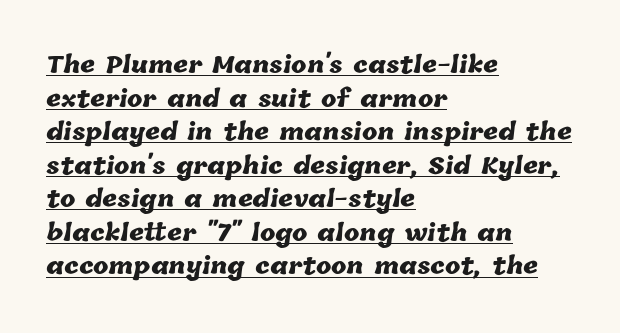
The line-height multiplier appears to be the usual default. The face used here is rendered with its standard letterfit. The lines in this sample share a left origin and differ only in where they stop. The font is running at its bold setting. Descenders here cross a horizontal rule under the line.
